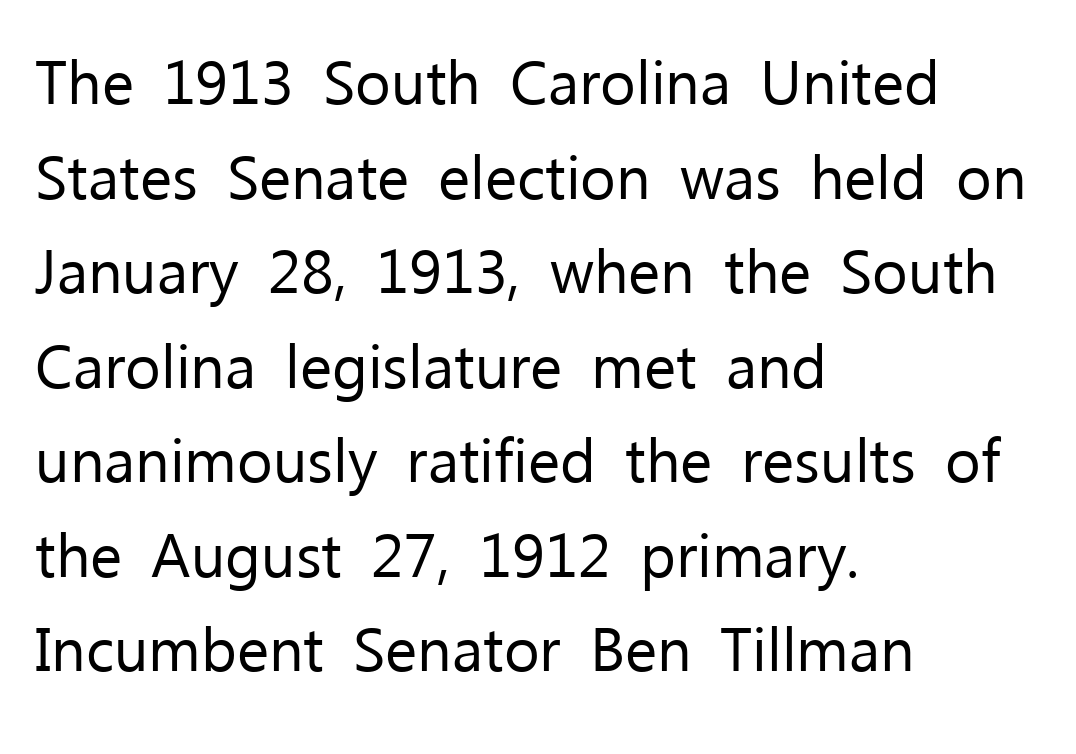
{"serif": "no", "italic": "no", "bold": "no", "weight": "regular", "width": "normal", "stroke_contrast": "low", "x_height": "medium", "monospaced": "no", "underline": "no", "align": "left", "line_spacing": "normal", "line_spacing_ratio": 1.55, "letter_spacing": "normal", "letter_spacing_em": 0.0, "glyph_px": 61}
